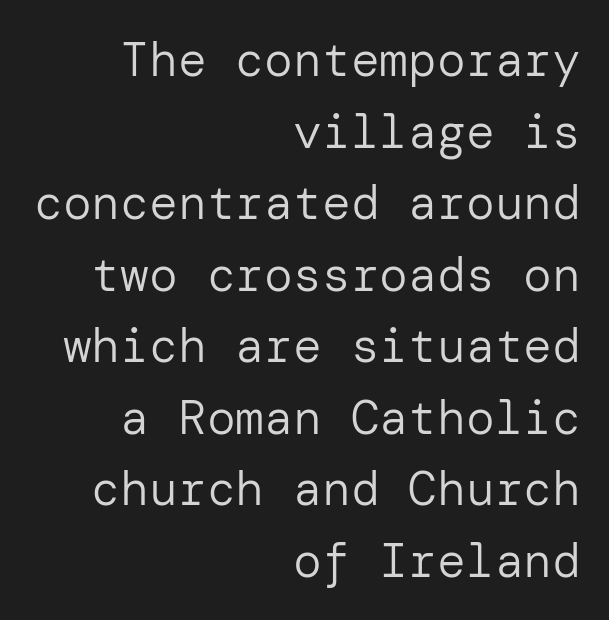
{"serif": "no", "italic": "no", "bold": "no", "weight": "regular", "width": "normal", "stroke_contrast": "low", "x_height": "medium", "underline": "no", "align": "right", "line_spacing": "normal", "line_spacing_ratio": 1.49, "letter_spacing": "normal", "letter_spacing_em": 0.0, "glyph_px": 48}
